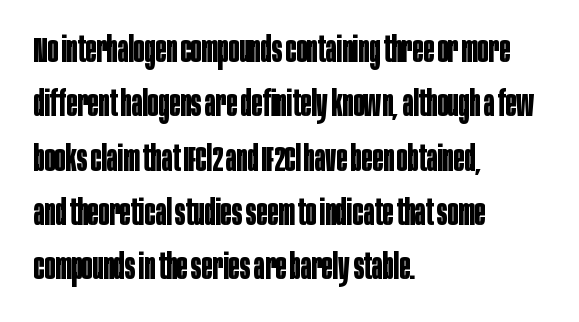
A clean baseline with only descenders dipping below it. A normal amount of white space separates one row of letters from the next. The characters display no serif detailing; their extremities are plain. Looks like regular typesetting: each glyph gets only the width it needs. The horizontal fit of the characters is conventional and even.
